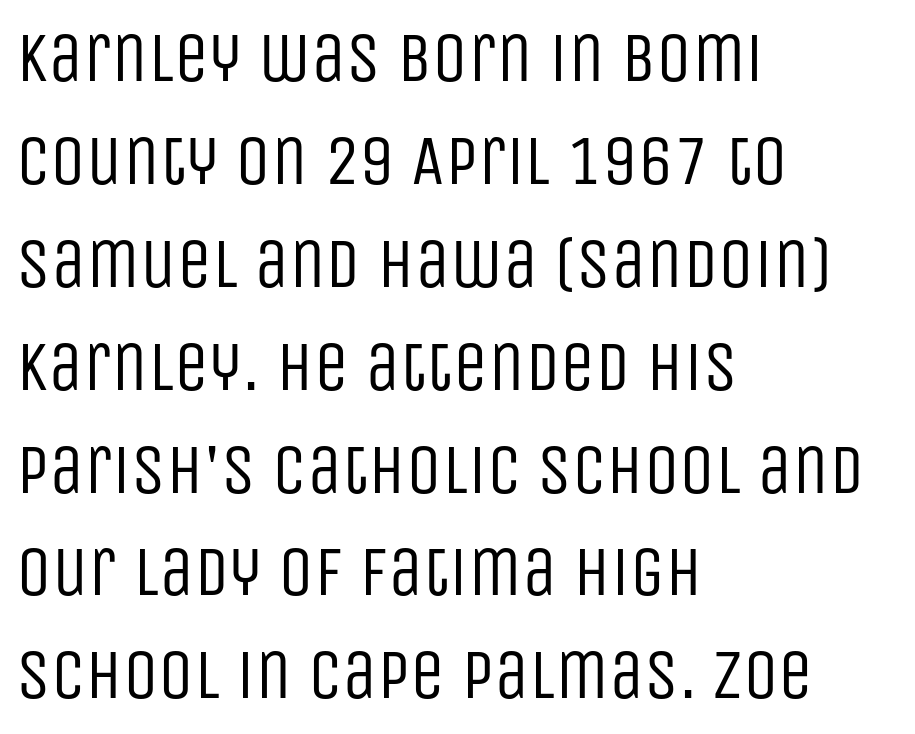
Q: Is the text bold? A: No.
Q: Is the text italic (slanted)? A: No, it is upright.
Q: Is the typeface a serif or a sans-serif typeface? A: Sans-serif.
Q: Is the text underlined? A: No.
Q: How is the paragraph aligned? A: Left-aligned.
Q: Is the spacing between letters normal or unusually wide? A: Normal.
Q: Is the spacing between lines tight, normal or loose? A: Normal.
Q: Width (condensed, normal, or wide)? A: Condensed.
Q: Stroke contrast? A: Low.
Q: x-height? A: Large.
Q: Monospaced? A: No.
